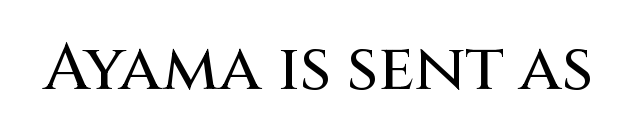
These lines are rendered in a variable-pitch font. Students, note that the glyphs here touch the page at normal intervals. Check the space under the baseline: it is left empty. This is sans-serif lettering, the kind often seen on screens and signage.
